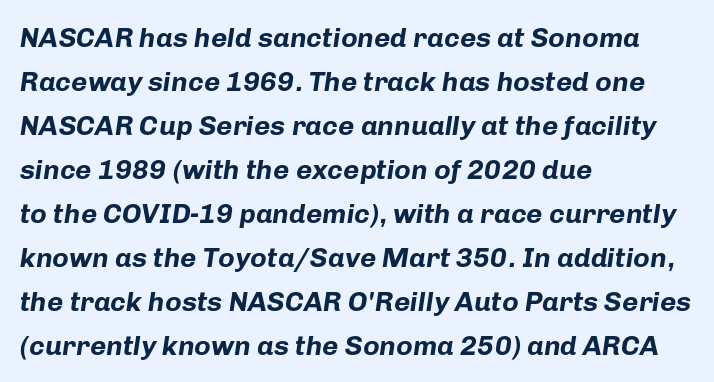
{"italic": "yes", "lean": "right", "slant_degrees": 8, "bold": "yes", "weight": "bold", "width": "normal", "stroke_contrast": "low", "x_height": "medium", "monospaced": "no", "underline": "no", "align": "left", "line_spacing": "normal", "line_spacing_ratio": 1.57, "letter_spacing": "normal", "letter_spacing_em": 0.0, "glyph_px": 28}
